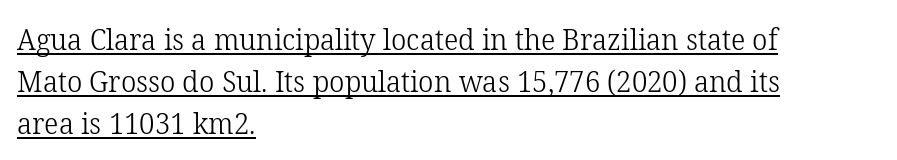
Line beginnings align vertically; line endings do not. Do the characters align in a grid? No, the font is proportional. Every word sits above its own underline. The font family rendered here belongs to the serif group. The vertical gap from one line to the next is medium. The font is comparable to plain body text, perhaps lighter.
